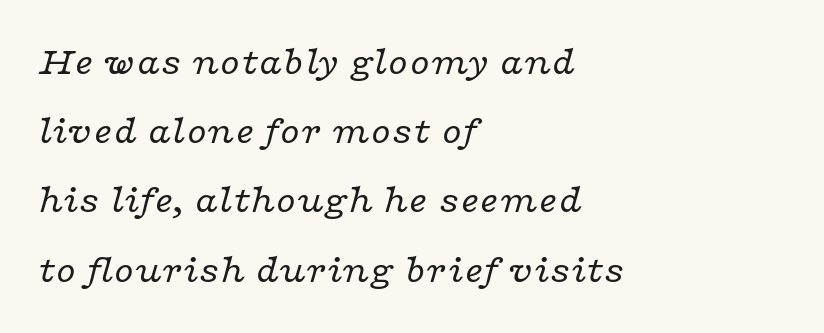
Q: Is the text bold? A: No.
Q: Is the text italic (slanted)? A: Yes, it leans right by about 16 degrees.
Q: Is the typeface a serif or a sans-serif typeface? A: Serif.
Q: Is the text underlined? A: No.
Q: How is the paragraph aligned? A: Left-aligned.
Q: Is the spacing between letters normal or unusually wide? A: Normal.
Q: Width (condensed, normal, or wide)? A: Wide.
Q: Stroke contrast? A: Low.
Q: x-height? A: Medium.
Q: Monospaced? A: No.
